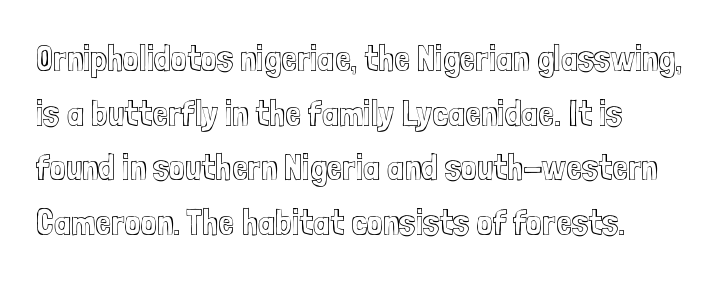
Q: Is the text italic (slanted)? A: No, it is upright.
Q: Is the text underlined? A: No.
Q: How is the paragraph aligned? A: Left-aligned.
Q: Is the spacing between letters normal or unusually wide? A: Normal.
Q: Is the spacing between lines tight, normal or loose? A: Normal.
Q: Width (condensed, normal, or wide)? A: Condensed.
Q: x-height? A: Medium.
Q: Monospaced? A: No.
